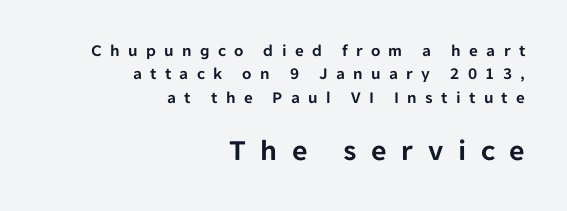
{"serif": "no", "italic": "no", "width": "normal", "stroke_contrast": "low", "x_height": "medium", "monospaced": "no", "underline": "no", "align": "right", "line_spacing": "normal", "line_spacing_ratio": 1.38, "letter_spacing": "wide", "letter_spacing_em": 0.49, "larger_block": "second", "size_ratio": 1.76, "glyph_px": 30}
